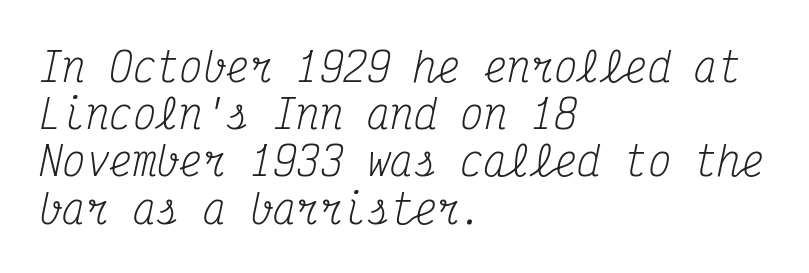
A typesetter would call this monospace, since all characters share one set width. Observe the serifs anchoring each vertical stroke in this sample. Style check: oblique. Spacing between characters is what you'd get straight out of the box.
